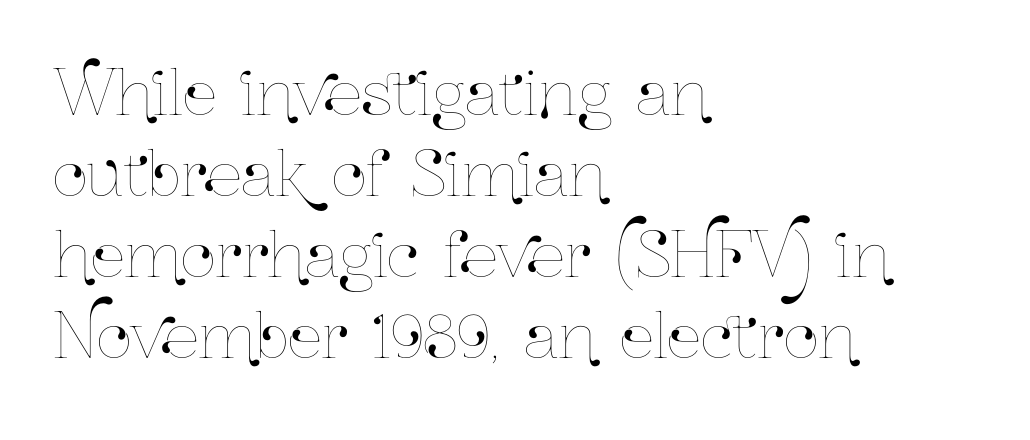
Style check: upright. Honestly, the row spacing looks completely unremarkable. Each letter keeps its own natural width here, so spacing adapts to shape. The passage is arranged the way most books set body copy — flush left. Look at the tracking — it's just the regular setting, nothing added.
